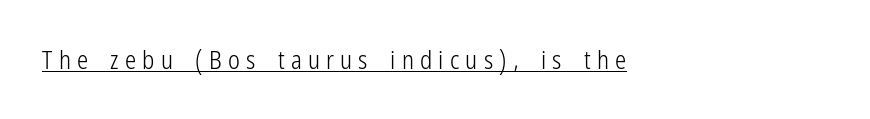
The weight tops out at a normal text grade. A roman cut, with each character standing at attention. The passage is arranged the way most books set body copy — flush left. This rendering features underlined lettering. The rendering inserts visible extra space after every character.
